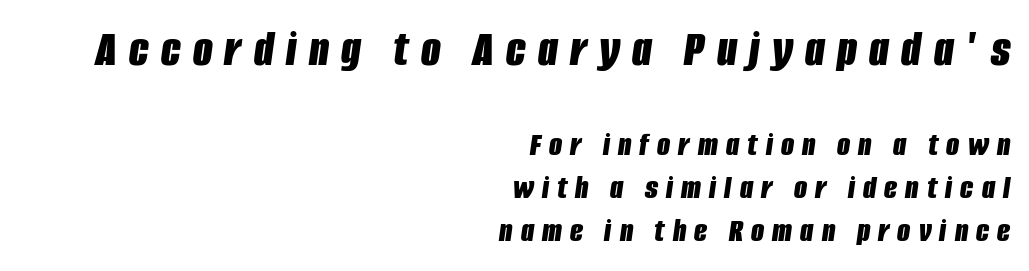
{"italic": "yes", "lean": "right", "slant_degrees": 8, "bold": "yes", "weight": "bold", "width": "condensed", "stroke_contrast": "low", "x_height": "large", "monospaced": "no", "underline": "no", "align": "right", "line_spacing": "normal", "line_spacing_ratio": 1.26, "letter_spacing": "wide", "letter_spacing_em": 0.24, "larger_block": "first", "size_ratio": 1.5, "glyph_px": 51}
